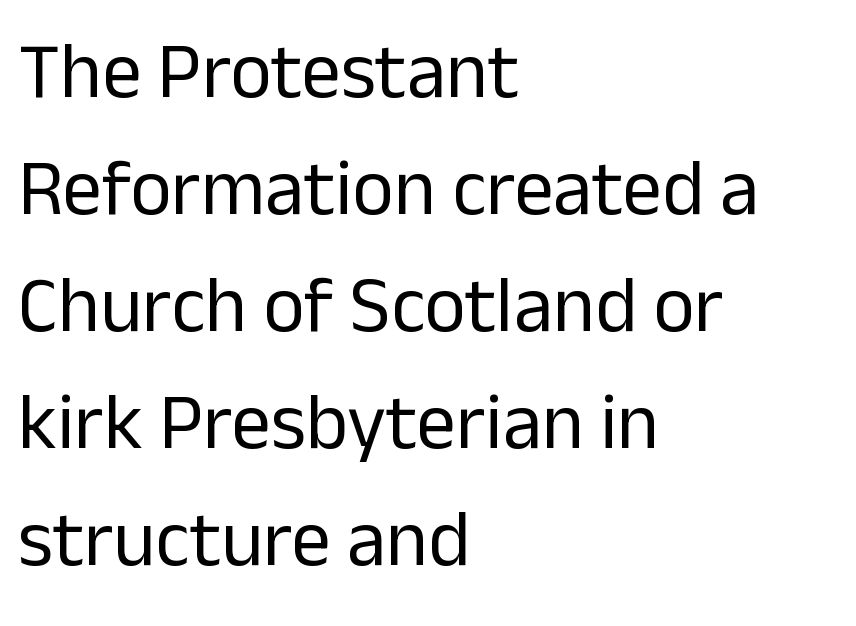
Regarding serifs, this sample does without them. Interline gaps are of average width in this sample. Weight: in the light-to-regular range. Glance below the letters and you will spot only blank space. Words appear dense and cohesive because spacing is normal. Vertical strokes here are truly vertical.
